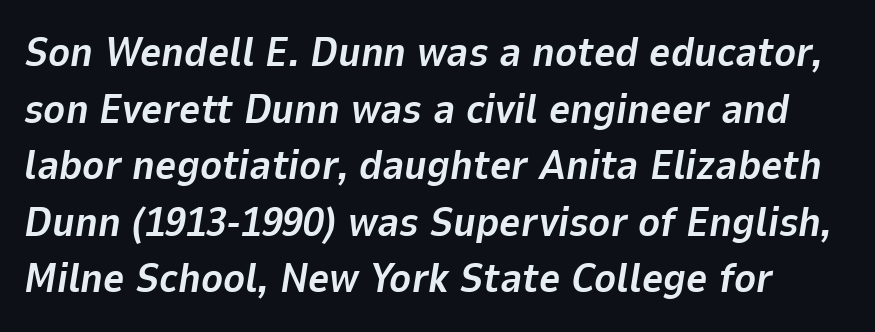
The image shows 41 px bold type, italic (leaning right); set normal line spacing (1.38x), normal letter spacing, not underlined; low stroke contrast and a medium x-height.
